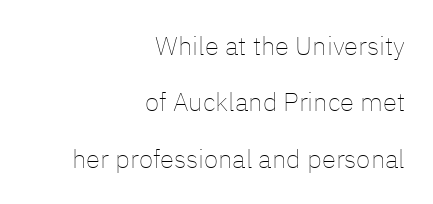
{"italic": "no", "bold": "no", "underline": "no", "align": "right", "line_spacing": "loose", "line_spacing_ratio": 2.17, "letter_spacing": "normal", "letter_spacing_em": 0.0, "glyph_px": 26}
